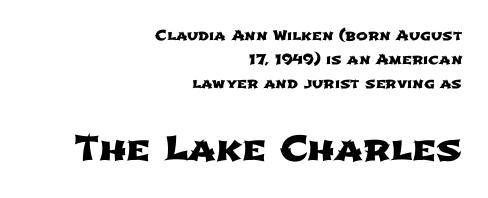
The image shows 34 px wide sans-serif type; set right-aligned, line spacing 1.73x, normal letter spacing, not underlined; the second (bottom) block is 2.43x larger; low stroke contrast and a medium x-height.
